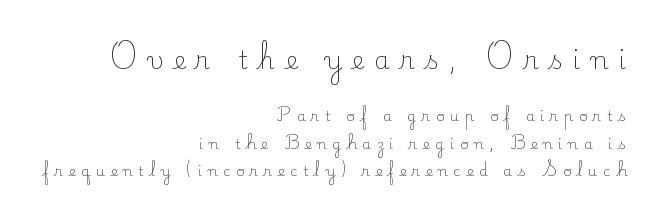
{"italic": "no", "bold": "no", "underline": "no", "align": "right", "line_spacing": "loose", "line_spacing_ratio": 1.97, "letter_spacing": "wide", "letter_spacing_em": 0.42, "larger_block": "first", "size_ratio": 1.79, "glyph_px": 25}
